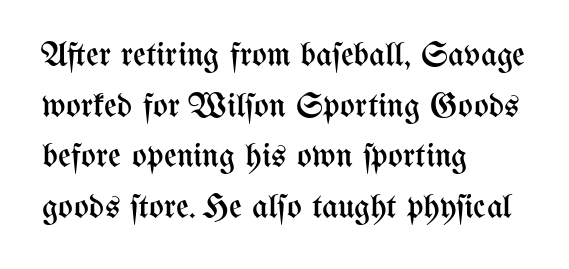
The image shows 35 px regular-weight, condensed type, upright; set left-aligned, normal line spacing (1.45x), normal letter spacing, not underlined; medium stroke contrast and a medium x-height.
